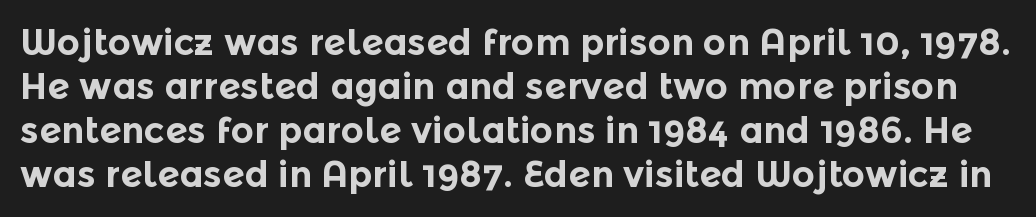
The image shows 36 px bold sans-serif type, upright; set line spacing 1.22x, normal letter spacing, not underlined; a medium x-height.
